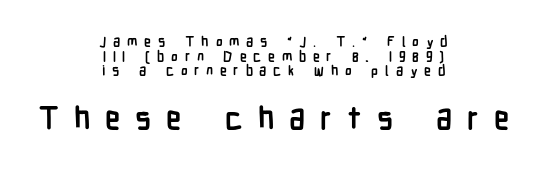
{"serif": "no", "italic": "no", "bold": "yes", "weight": "semibold", "width": "condensed", "stroke_contrast": "low", "x_height": "medium", "monospaced": "no", "underline": "no", "align": "center", "line_spacing": "tight", "line_spacing_ratio": 1.05, "letter_spacing": "wide", "letter_spacing_em": 0.48, "larger_block": "second", "size_ratio": 2.21, "glyph_px": 31}
